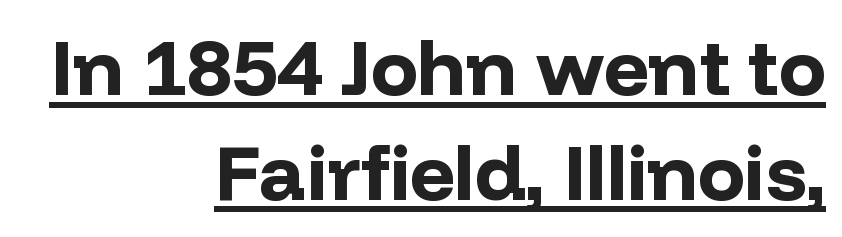
The image shows 78 px bold sans-serif type, upright; set right-aligned, normal line spacing (1.34x), normal letter spacing, underlined; low stroke contrast and a medium x-height.
